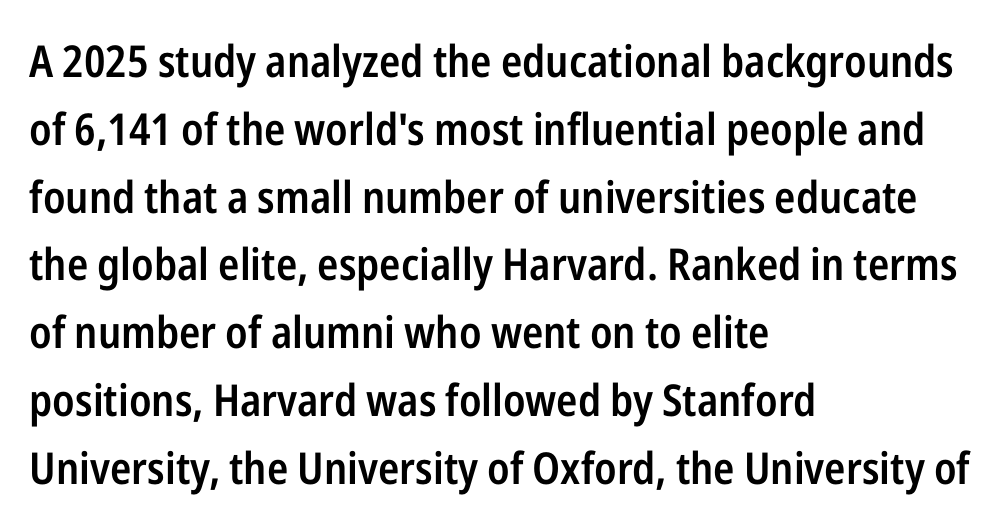
Q: Is the text bold? A: Semi-bold.
Q: Is the text italic (slanted)? A: No, it is upright.
Q: Is the typeface a serif or a sans-serif typeface? A: Sans-serif.
Q: Is the text underlined? A: No.
Q: How is the paragraph aligned? A: Left-aligned.
Q: Is the spacing between letters normal or unusually wide? A: Normal.
Q: Is the spacing between lines tight, normal or loose? A: Normal.
Q: Width (condensed, normal, or wide)? A: Condensed.
Q: Stroke contrast? A: Low.
Q: x-height? A: Medium.
Q: Monospaced? A: No.
